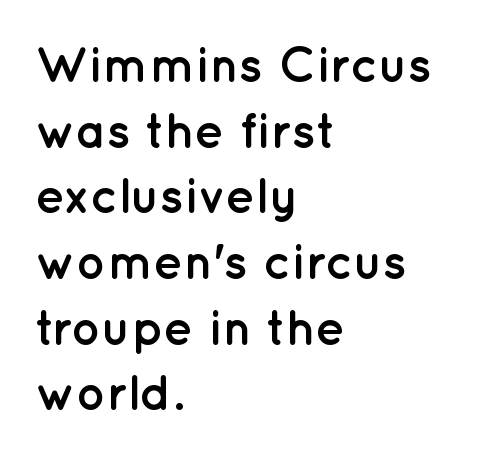
{"serif": "no", "italic": "no", "bold": "yes", "weight": "semibold", "width": "normal", "stroke_contrast": "low", "x_height": "medium", "monospaced": "no", "underline": "no", "align": "left", "line_spacing": "normal", "line_spacing_ratio": 1.34, "letter_spacing": "normal", "letter_spacing_em": 0.0, "glyph_px": 49}
